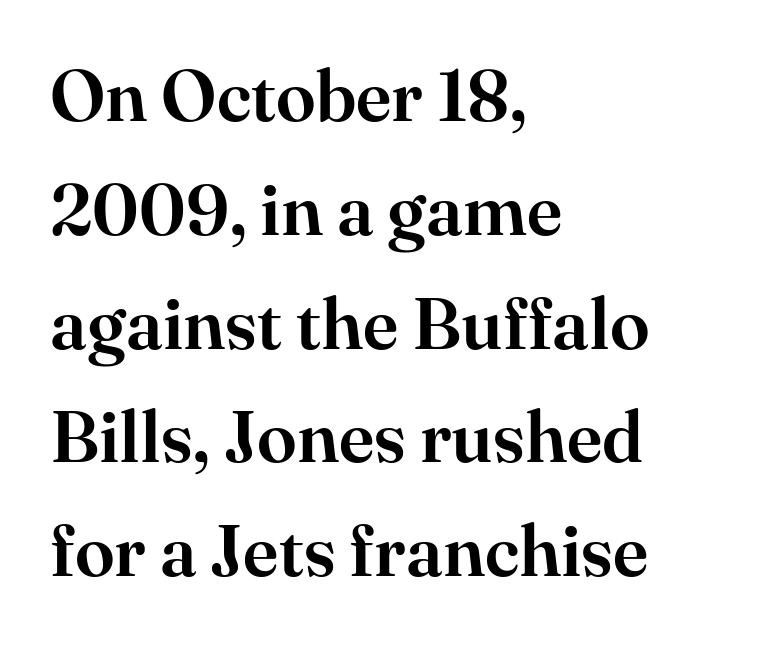
Leading: standard. Italic? Not at all — the glyphs are vertical. Little horizontal feet cap the strokes, marking this as serif type. Has an underline been added? It has not.
